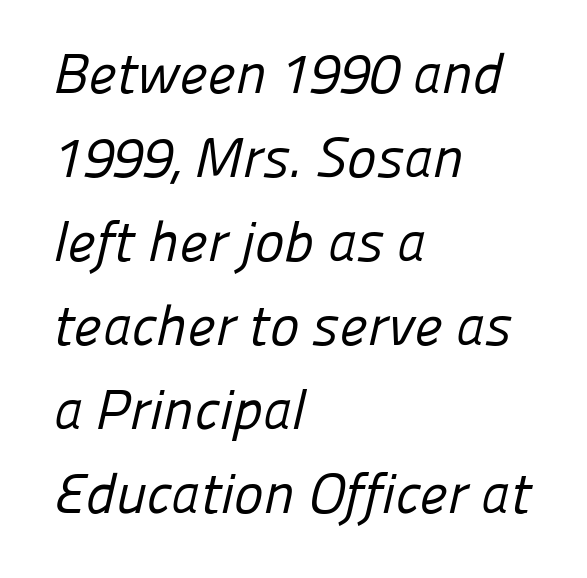
The characters display no serif detailing; their extremities are plain. Think of a printed novel: that variable character pitch is what you see here. The strokes carry an ordinary text weight at most. Leftover space on each line is placed entirely after the last word. Default kerning and tracking; the words read as compact shapes. Whoever set this chose a conventional vertical rhythm.
